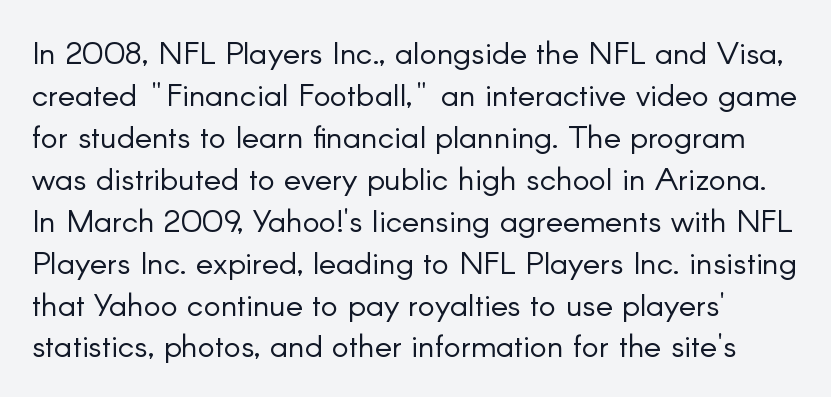
Vertical strokes here are truly vertical. Are there feet on the stems? There aren't — it's a sans. Letter spacing: default. A quiet, ordinary-to-light weight characterises the typeface. This block has exactly the height ordinary leading produces. Here the designer chose a conventional face with non-uniform glyph widths.
